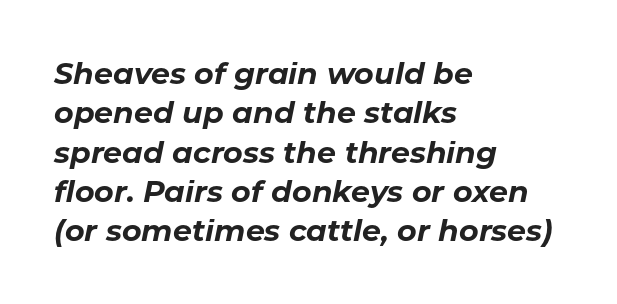
Q: Is the text bold? A: Yes.
Q: Is the text italic (slanted)? A: Yes, it leans right by about 11 degrees.
Q: Is the text underlined? A: No.
Q: How is the paragraph aligned? A: Left-aligned.
Q: Is the spacing between letters normal or unusually wide? A: Normal.
Q: Is the spacing between lines tight, normal or loose? A: Normal.
Q: Width (condensed, normal, or wide)? A: Normal.
Q: Stroke contrast? A: Low.
Q: x-height? A: Medium.
Q: Monospaced? A: No.
